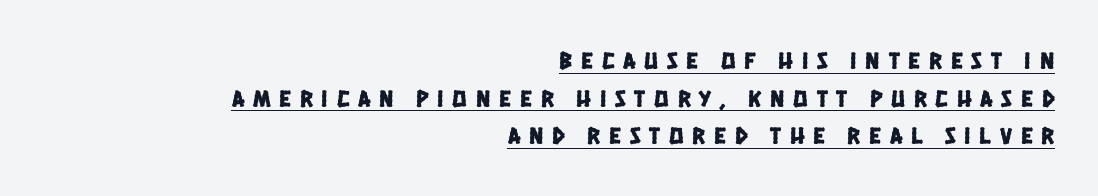
The image shows 24 px text type; set right-aligned, normal line spacing (1.57x), unusually wide letter spacing (+0.37 em), underlined.
